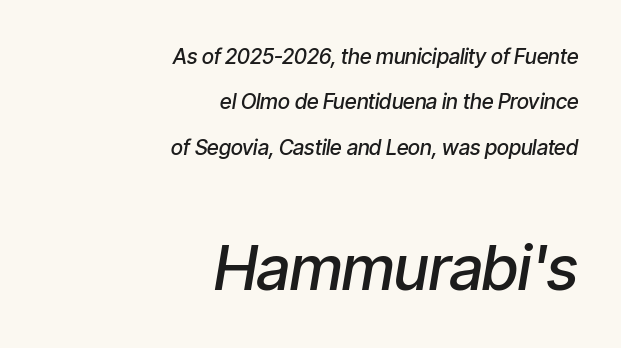
Q: Is the text bold? A: Semi-bold.
Q: Is the text italic (slanted)? A: Yes, it leans right by about 9 degrees.
Q: Is the text underlined? A: No.
Q: How is the paragraph aligned? A: Right-aligned.
Q: Is the spacing between letters normal or unusually wide? A: Normal.
Q: Is the spacing between lines tight, normal or loose? A: Loose.
Q: Which block of text is set in a larger size, the first (top) or the second (bottom)? A: The second (bottom) one.
Q: Width (condensed, normal, or wide)? A: Condensed.
Q: Stroke contrast? A: Low.
Q: x-height? A: Medium.
Q: Monospaced? A: No.
